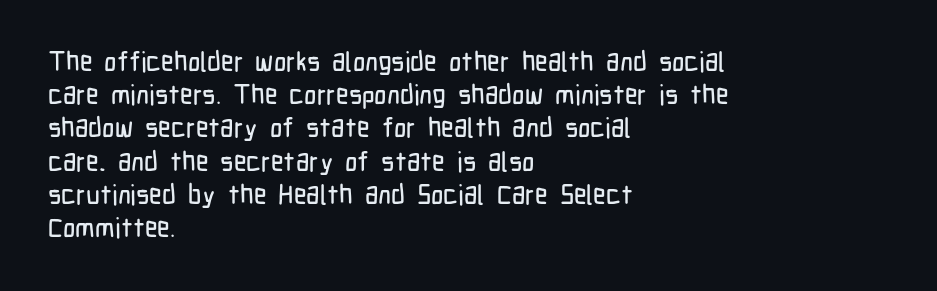
The image shows 27 px text type, upright; set left-aligned, line spacing 1.23x, normal letter spacing, not underlined.
